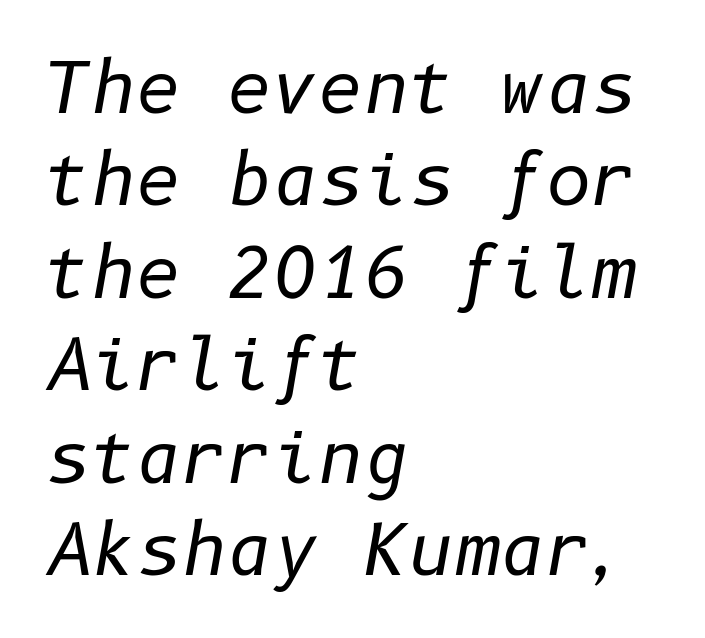
{"italic": "yes", "lean": "right", "slant_degrees": 10, "bold": "no", "weight": "regular", "width": "normal", "stroke_contrast": "low", "x_height": "medium", "underline": "no", "align": "left", "line_spacing": "normal", "line_spacing_ratio": 1.32, "letter_spacing": "normal", "letter_spacing_em": 0.0, "glyph_px": 70}
